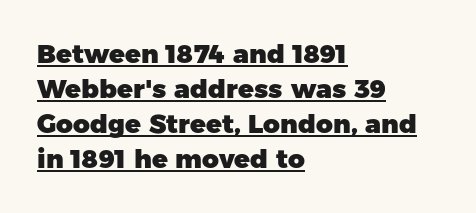
Q: Is the text bold? A: Yes.
Q: Is the text italic (slanted)? A: No, it is upright.
Q: Is the text underlined? A: Yes.
Q: How is the paragraph aligned? A: Left-aligned.
Q: Is the spacing between letters normal or unusually wide? A: Normal.
Q: Is the spacing between lines tight, normal or loose? A: Normal.
